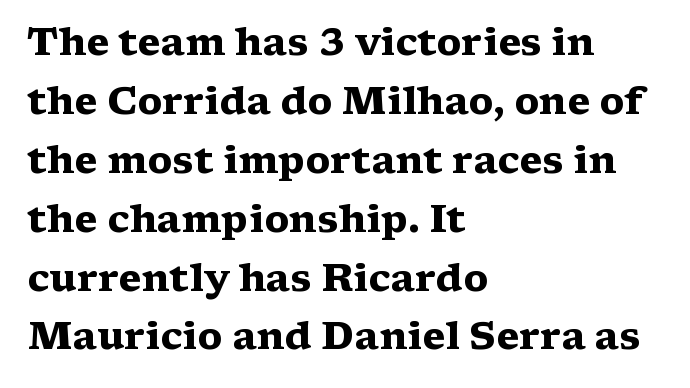
The image shows 38 px heavy, wide serif type, upright; set left-aligned, normal line spacing (1.55x), normal letter spacing, not underlined; medium stroke contrast and a medium x-height.
